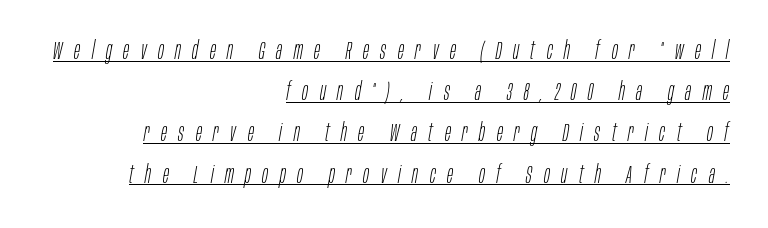
Q: Is the text bold? A: No.
Q: Is the text italic (slanted)? A: Yes, it leans right by about 10 degrees.
Q: Is the text underlined? A: Yes.
Q: How is the paragraph aligned? A: Right-aligned.
Q: Is the spacing between letters normal or unusually wide? A: Unusually wide.
Q: Is the spacing between lines tight, normal or loose? A: Normal.
